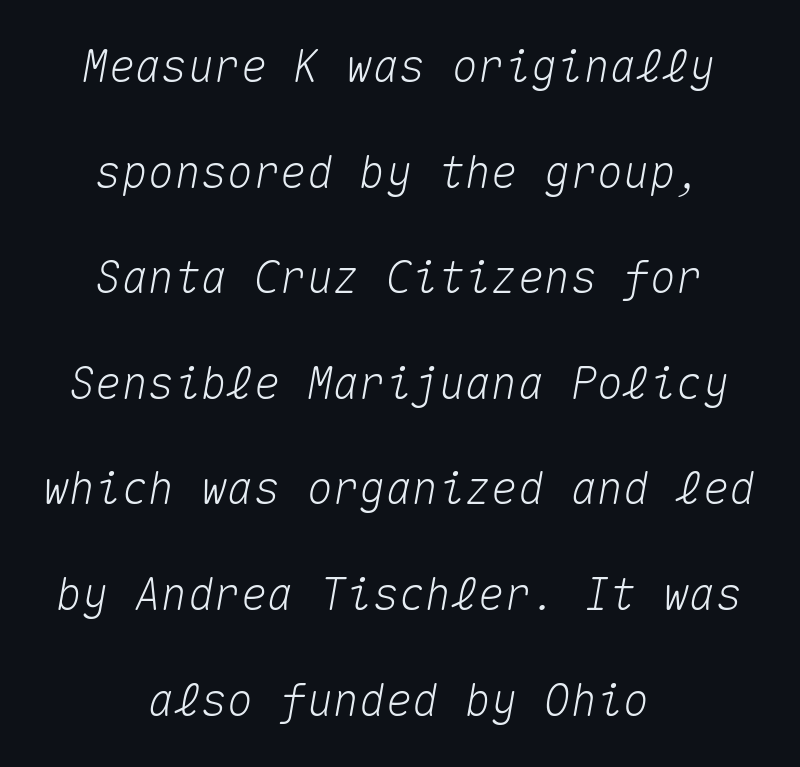
Q: Is the text italic (slanted)? A: Yes, it leans right by about 10 degrees.
Q: Is the text underlined? A: No.
Q: How is the paragraph aligned? A: Centered.
Q: Is the spacing between letters normal or unusually wide? A: Normal.
Q: Is the spacing between lines tight, normal or loose? A: Loose.
Q: Width (condensed, normal, or wide)? A: Normal.
Q: Stroke contrast? A: Medium.
Q: x-height? A: Medium.
Q: Monospaced? A: Yes.
